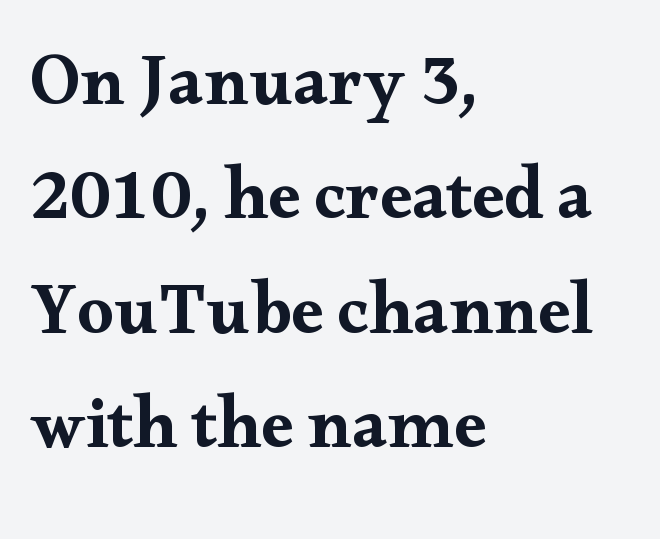
The face used here is proportionally spaced, like ordinary book or web type. Descender tails drop into unmarked territory. The font's upright variant was chosen for this text. Does extra space separate the letters? No, they use regular spacing.
